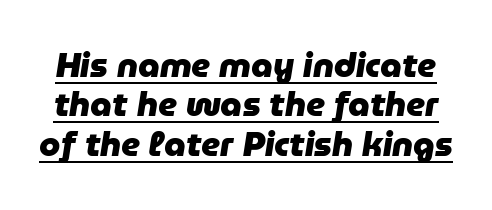
Tracking value appears to be zero — textbook default spacing. This is heavy type, rendered in bold. Caption: lettering with a line underneath. You can tell it's italic because the verticals aren't actually vertical. Is this a fixed-width face? No — the glyphs have proportional, varying widths.
